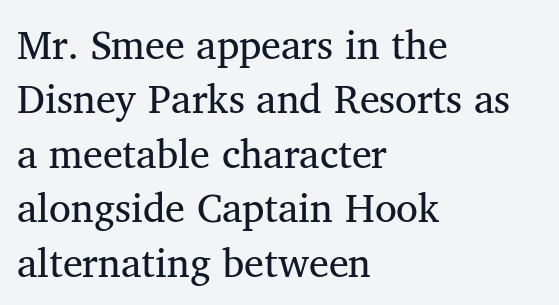
Q: Is the text bold? A: No.
Q: Is the text italic (slanted)? A: No, it is upright.
Q: Is the typeface a serif or a sans-serif typeface? A: Serif.
Q: Is the text underlined? A: No.
Q: How is the paragraph aligned? A: Left-aligned.
Q: Is the spacing between letters normal or unusually wide? A: Normal.
Q: Is the spacing between lines tight, normal or loose? A: Normal.
Q: Width (condensed, normal, or wide)? A: Normal.
Q: Stroke contrast? A: Medium.
Q: x-height? A: Medium.
Q: Monospaced? A: No.
